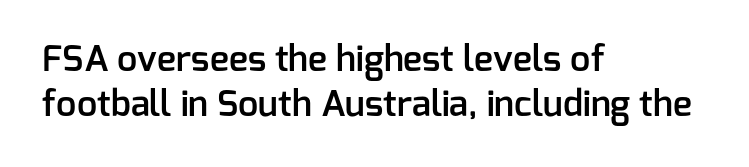
Q: Is the text bold? A: Semi-bold.
Q: Is the text italic (slanted)? A: No, it is upright.
Q: Is the typeface a serif or a sans-serif typeface? A: Sans-serif.
Q: Is the text underlined? A: No.
Q: How is the paragraph aligned? A: Left-aligned.
Q: Is the spacing between letters normal or unusually wide? A: Normal.
Q: Is the spacing between lines tight, normal or loose? A: Normal.
Q: Width (condensed, normal, or wide)? A: Normal.
Q: Stroke contrast? A: Low.
Q: x-height? A: Medium.
Q: Monospaced? A: No.
